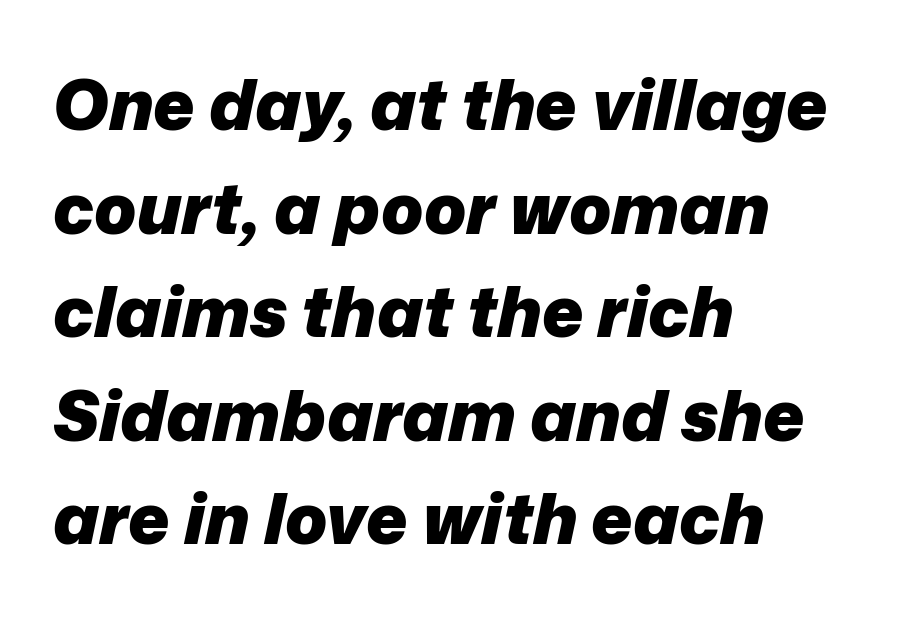
{"italic": "yes", "lean": "right", "slant_degrees": 12, "bold": "yes", "weight": "heavy", "width": "normal", "stroke_contrast": "low", "x_height": "medium", "monospaced": "no", "underline": "no", "align": "left", "line_spacing": "normal", "line_spacing_ratio": 1.48, "letter_spacing": "normal", "letter_spacing_em": 0.0, "glyph_px": 70}
